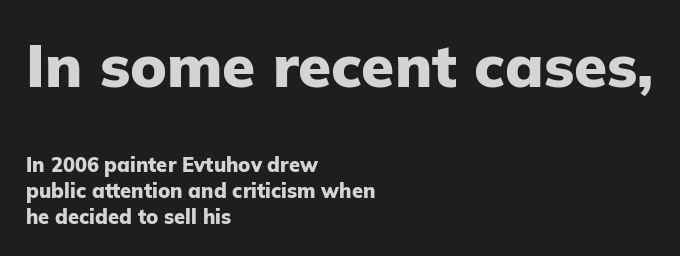
Q: Is the text bold? A: Yes.
Q: Is the text italic (slanted)? A: No, it is upright.
Q: Is the typeface a serif or a sans-serif typeface? A: Sans-serif.
Q: Is the text underlined? A: No.
Q: How is the paragraph aligned? A: Left-aligned.
Q: Is the spacing between letters normal or unusually wide? A: Normal.
Q: Is the spacing between lines tight, normal or loose? A: Normal.
Q: Which block of text is set in a larger size, the first (top) or the second (bottom)? A: The first (top) one.
Q: Width (condensed, normal, or wide)? A: Normal.
Q: Stroke contrast? A: Low.
Q: x-height? A: Medium.
Q: Monospaced? A: No.
